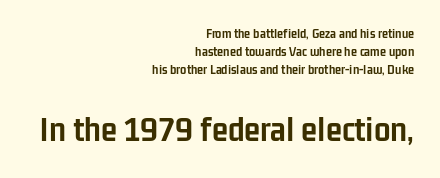
{"serif": "no", "italic": "no", "bold": "yes", "weight": "semibold", "width": "condensed", "stroke_contrast": "low", "x_height": "medium", "monospaced": "no", "underline": "no", "align": "right", "line_spacing": "normal", "line_spacing_ratio": 1.29, "letter_spacing": "normal", "letter_spacing_em": 0.0, "larger_block": "second", "size_ratio": 2.64, "glyph_px": 37}
